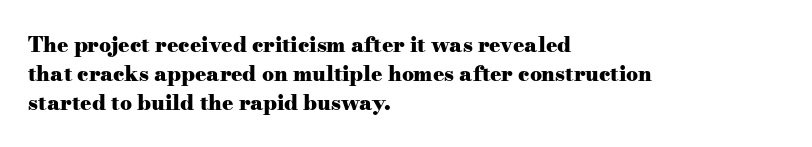
{"italic": "no", "bold": "yes", "underline": "no", "align": "left", "line_spacing": "normal", "line_spacing_ratio": 1.37, "letter_spacing": "normal", "letter_spacing_em": 0.0, "glyph_px": 21}
